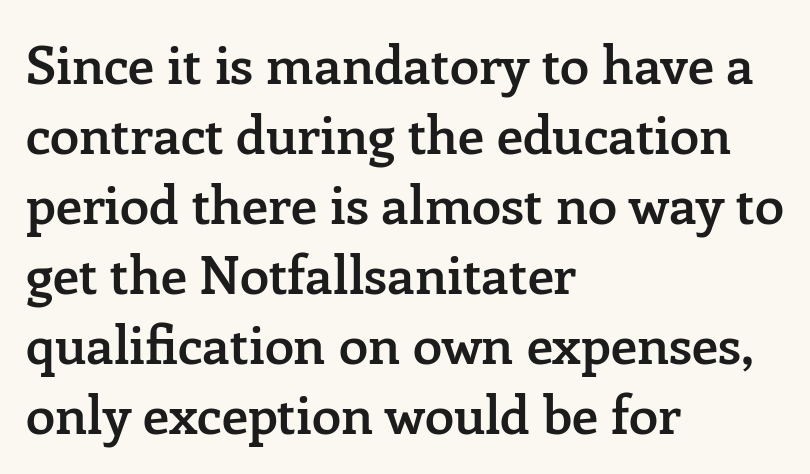
Short and long lines alike share a common starting point at left. No extra tracking has been applied to these lines. Posture: upright roman. Nobody drew a line under any word here.
